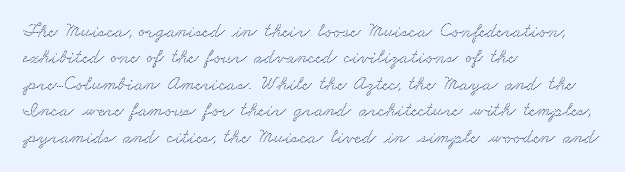
Just letters on the line, the space beneath them empty. Reading down the column, the eye jumps a familiar distance to each next line. Line beginnings align vertically; line endings do not. Characters follow at the spacing the type designer built in.
